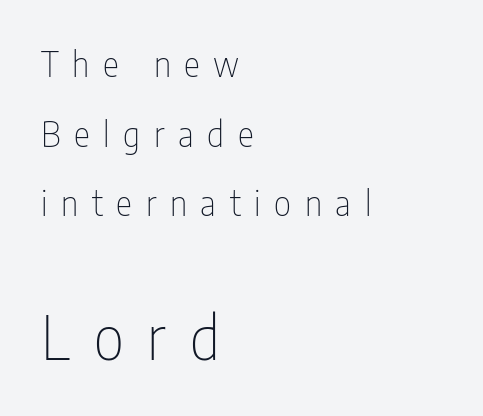
The image shows 60 px thin, condensed sans-serif type, upright; set left-aligned, loose line spacing (2.05x), unusually wide letter spacing (+0.4 em), not underlined; the second (bottom) block is 1.76x larger; low stroke contrast and a medium x-height.
